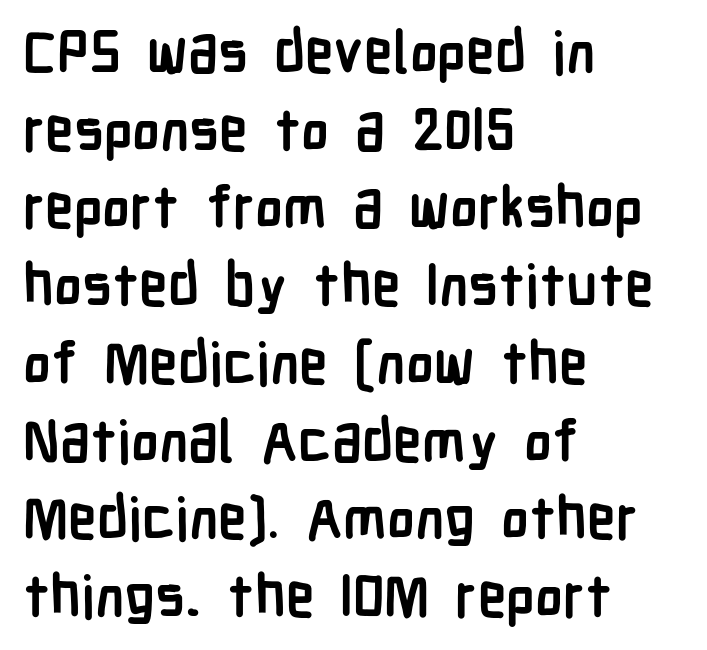
Q: Is the text bold? A: Yes.
Q: Is the text italic (slanted)? A: No, it is upright.
Q: Is the typeface a serif or a sans-serif typeface? A: Sans-serif.
Q: Is the text underlined? A: No.
Q: How is the paragraph aligned? A: Left-aligned.
Q: Is the spacing between letters normal or unusually wide? A: Normal.
Q: Is the spacing between lines tight, normal or loose? A: Normal.
Q: Width (condensed, normal, or wide)? A: Condensed.
Q: Stroke contrast? A: Low.
Q: x-height? A: Medium.
Q: Monospaced? A: No.
